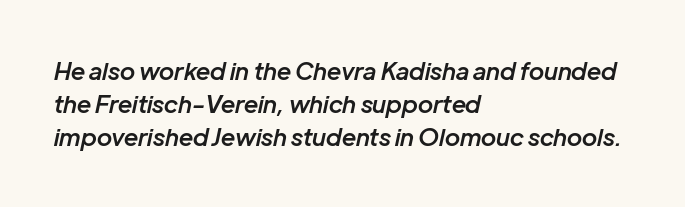
The image shows 24 px text type, italic (leaning right); set left-aligned, normal line spacing (1.38x), normal letter spacing, not underlined.
